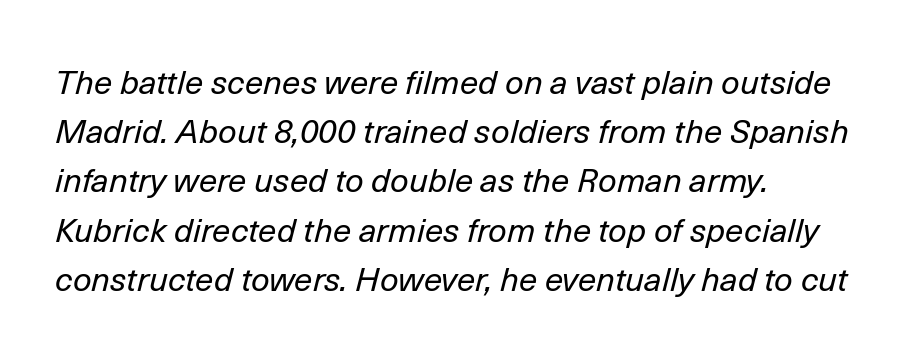
Does the lettering tilt? It does — this is italic. This sample keeps an unexceptional amount of space between lines. A clean baseline with only descenders dipping below it. Teacher's note: observe the even left margin — that is flush-left alignment. Bold? No — there's no thickening of the strokes. Words appear dense and cohesive because spacing is normal.
